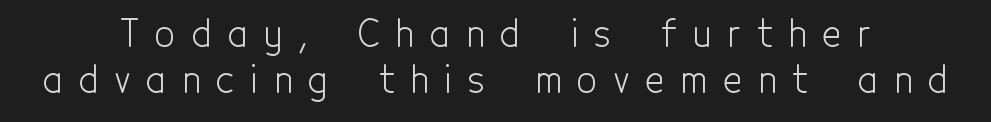
Neither beginnings nor endings align; midpoints do. In terms of leading, this rendering sits right in the middle. Rule under the text: the space is simply empty. Character widths vary here, with narrow letters taking less room than wide ones.
